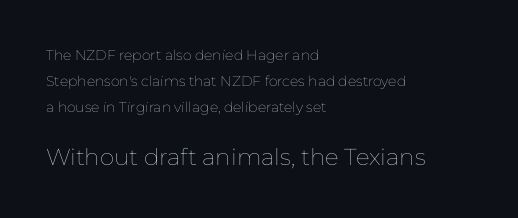
Q: Is the text bold? A: No.
Q: Is the text italic (slanted)? A: No, it is upright.
Q: Is the text underlined? A: No.
Q: How is the paragraph aligned? A: Left-aligned.
Q: Is the spacing between letters normal or unusually wide? A: Normal.
Q: Which block of text is set in a larger size, the first (top) or the second (bottom)? A: The second (bottom) one.
